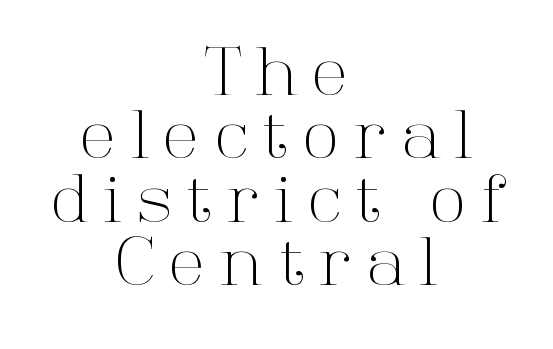
{"serif": "yes", "italic": "no", "bold": "no", "weight": "light", "width": "normal", "stroke_contrast": "high", "x_height": "medium", "monospaced": "no", "underline": "no", "align": "center", "line_spacing": "tight", "line_spacing_ratio": 0.96, "letter_spacing": "wide", "letter_spacing_em": 0.24, "glyph_px": 66}
